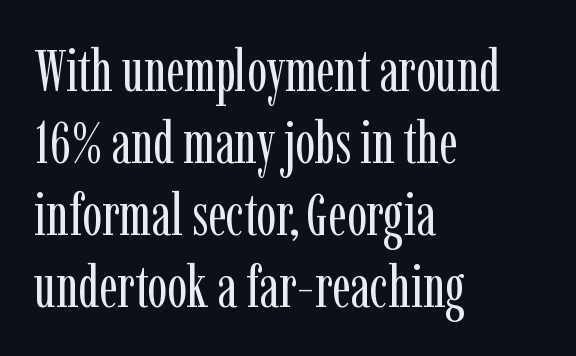
The image shows 59 px regular-weight, condensed serif type, upright; set left-aligned, line spacing 1.22x, normal letter spacing, not underlined; low stroke contrast and a medium x-height.
